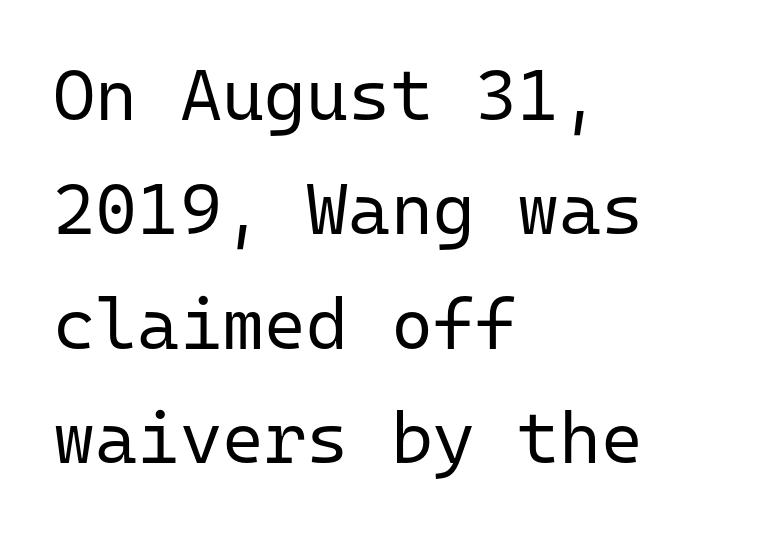
The image shows 72 px regular-weight sans-serif type, upright, monospaced; set left-aligned, normal line spacing (1.59x), normal letter spacing, not underlined; low stroke contrast and a medium x-height.
